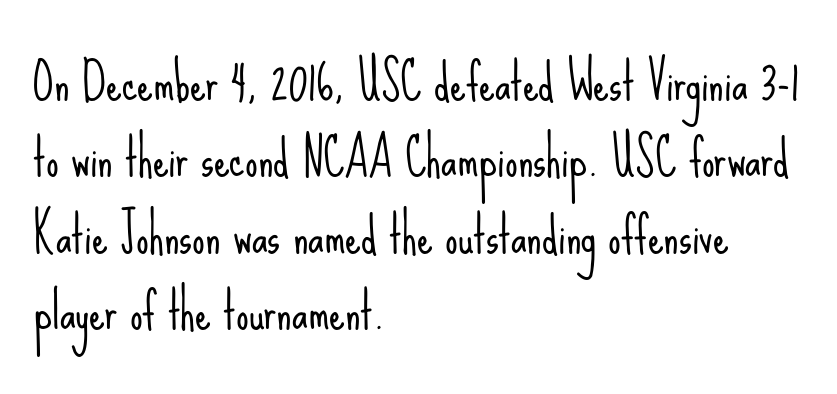
Character widths vary here, with narrow letters taking less room than wide ones. A roman cut, with each character standing at attention. Does the leading feel generous? No, just average. To sum up the face: it is a sans, with no serifs. The baseline area is clear. These glyphs show unthickened strokes, regular width or finer.
